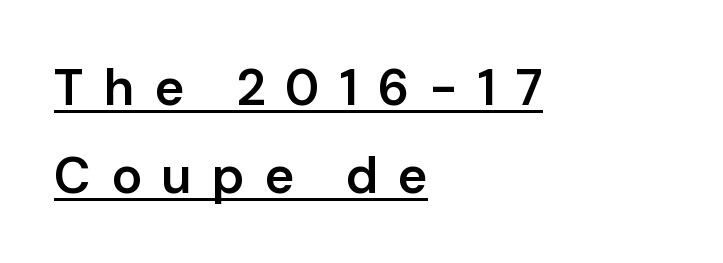
Q: Is the text bold? A: Semi-bold.
Q: Is the text italic (slanted)? A: No, it is upright.
Q: Is the typeface a serif or a sans-serif typeface? A: Sans-serif.
Q: Is the text underlined? A: Yes.
Q: How is the paragraph aligned? A: Left-aligned.
Q: Is the spacing between letters normal or unusually wide? A: Unusually wide.
Q: Width (condensed, normal, or wide)? A: Normal.
Q: Stroke contrast? A: Low.
Q: x-height? A: Medium.
Q: Monospaced? A: No.
